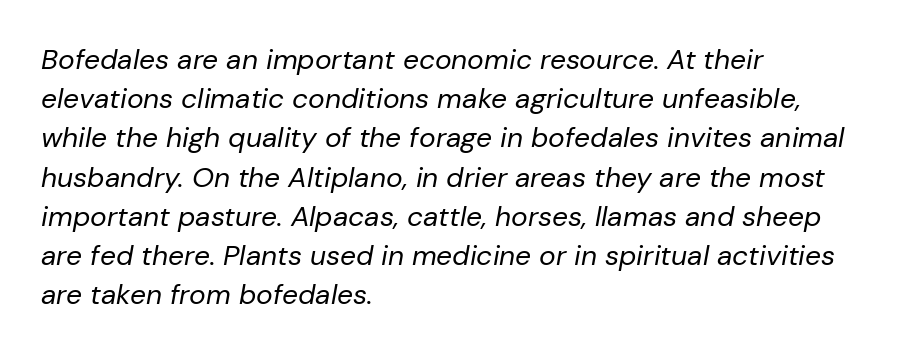
{"italic": "yes", "lean": "right", "slant_degrees": 10, "bold": "no", "weight": "regular", "width": "normal", "stroke_contrast": "low", "x_height": "medium", "monospaced": "no", "underline": "no", "align": "left", "line_spacing": "normal", "line_spacing_ratio": 1.4, "letter_spacing": "normal", "letter_spacing_em": 0.0, "glyph_px": 28}
